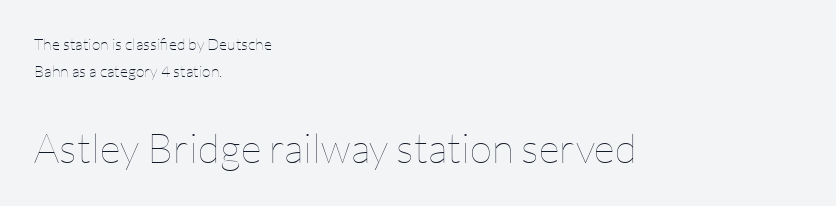
{"italic": "no", "bold": "no", "weight": "thin", "width": "normal", "stroke_contrast": "low", "x_height": "medium", "monospaced": "no", "underline": "no", "align": "left", "line_spacing_ratio": 1.71, "letter_spacing": "normal", "letter_spacing_em": 0.0, "larger_block": "second", "size_ratio": 2.56, "glyph_px": 41}
